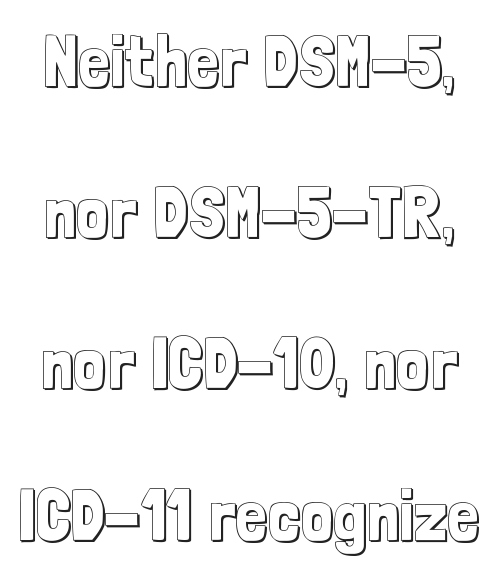
The line texture is even and compact thanks to regular tracking. The zone under the glyphs is completely vacant. The typography opts for an upright posture over an oblique one. Varying glyph widths throughout — classic text-font behaviour. These lines stand farther apart than default settings would place them.
